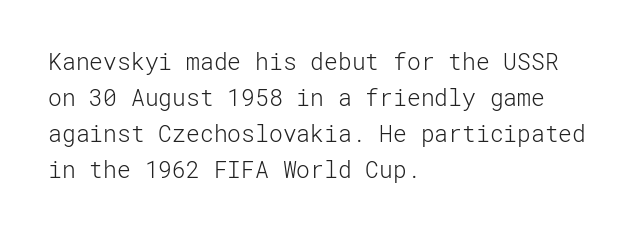
The image shows 23 px text type, upright; set left-aligned, normal line spacing (1.56x), normal letter spacing, not underlined.
